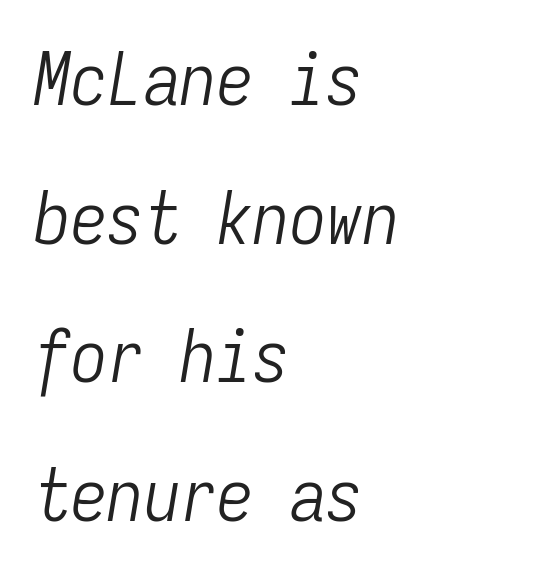
Q: Is the text bold? A: No.
Q: Is the text italic (slanted)? A: Yes, it leans right by about 9 degrees.
Q: Is the text underlined? A: No.
Q: How is the paragraph aligned? A: Left-aligned.
Q: Is the spacing between letters normal or unusually wide? A: Normal.
Q: Is the spacing between lines tight, normal or loose? A: Loose.
Q: Width (condensed, normal, or wide)? A: Condensed.
Q: Stroke contrast? A: Low.
Q: x-height? A: Medium.
Q: Monospaced? A: Yes.
